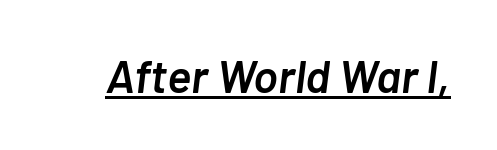
The image shows 46 px semibold type, italic (leaning right); set normal letter spacing, underlined; low stroke contrast and a medium x-height.
